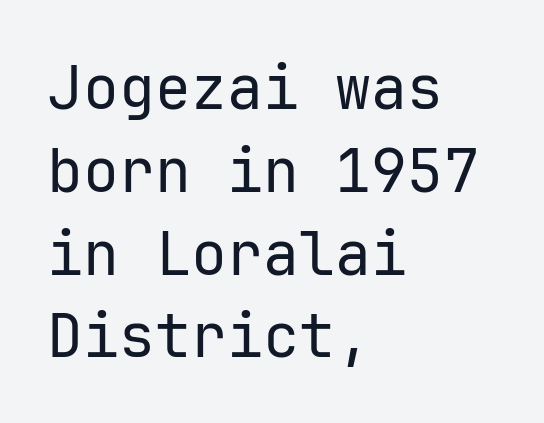
Q: Is the text bold? A: No.
Q: Is the text italic (slanted)? A: No, it is upright.
Q: Is the typeface a serif or a sans-serif typeface? A: Sans-serif.
Q: Is the text underlined? A: No.
Q: How is the paragraph aligned? A: Left-aligned.
Q: Is the spacing between letters normal or unusually wide? A: Normal.
Q: Is the spacing between lines tight, normal or loose? A: Normal.
Q: Width (condensed, normal, or wide)? A: Normal.
Q: Stroke contrast? A: Low.
Q: x-height? A: Medium.
Q: Monospaced? A: Yes.
